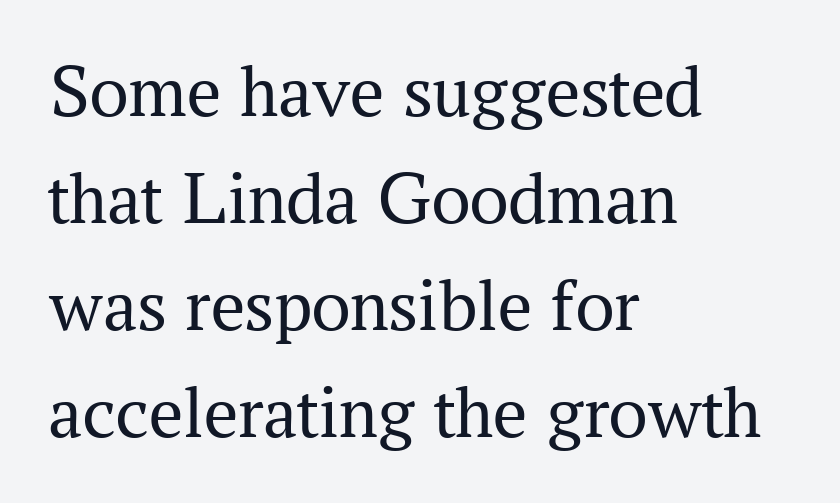
Q: Is the text bold? A: No.
Q: Is the text italic (slanted)? A: No, it is upright.
Q: Is the typeface a serif or a sans-serif typeface? A: Serif.
Q: Is the text underlined? A: No.
Q: How is the paragraph aligned? A: Left-aligned.
Q: Is the spacing between letters normal or unusually wide? A: Normal.
Q: Is the spacing between lines tight, normal or loose? A: Normal.
Q: Width (condensed, normal, or wide)? A: Normal.
Q: Stroke contrast? A: Medium.
Q: x-height? A: Medium.
Q: Monospaced? A: No.
